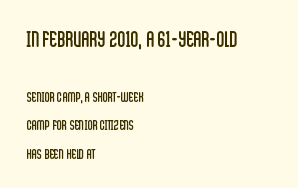
The typeface has the unassuming heft of standard copy or less. Characters remain perfectly vertical along every line. Descenders are the only things crossing below the line. The text block is weighted toward the left margin, trailing off unevenly rightward.
